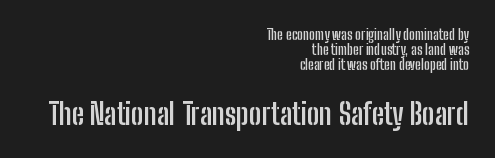
The second block has been scaled up relative to the first. Typographically, this falls in the sans-serif category. Here the glyphs are tracked normally, forming tight word shapes. Has an underline been added? It has not. Summary of vertical rhythm: compact, with narrow interline spacing.
